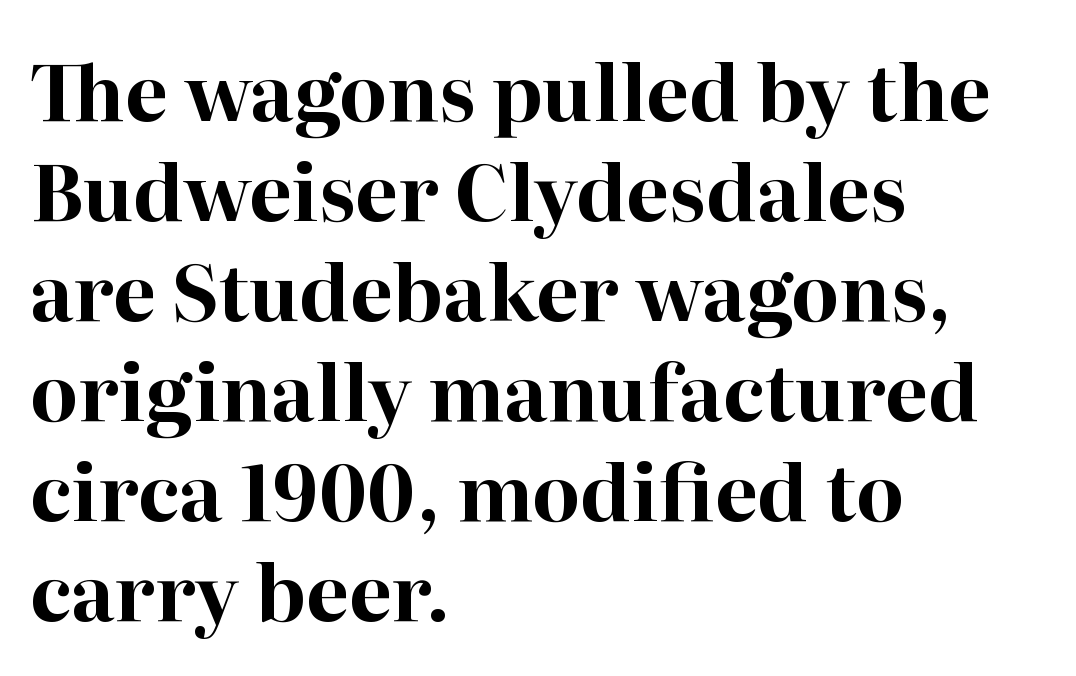
The image shows 77 px bold serif type, upright; set left-aligned, normal line spacing (1.3x), normal letter spacing, not underlined; high stroke contrast and a medium x-height.
